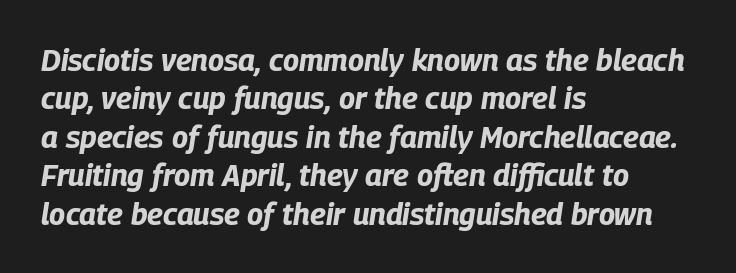
Each line starts at the same left margin while the right side varies. You'd pick this weight for a headline — it's a proper bold. The text carries the slant typical of an italic or oblique font. You could not count columns in this text — the font is proportionally spaced. Inter-character spacing is left at the font's built-in metrics.
